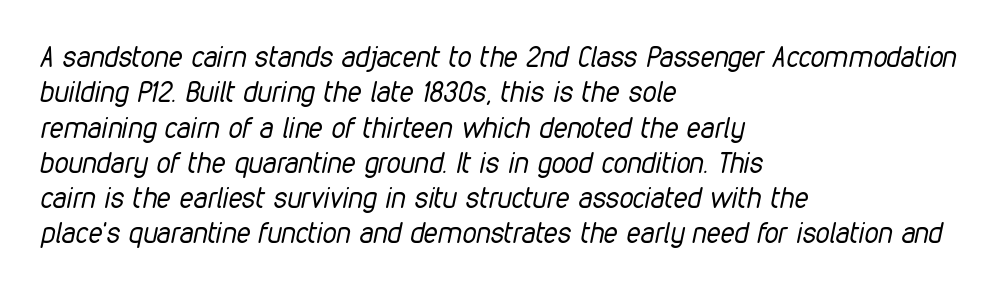
The image shows 28 px regular-weight, condensed type, italic (leaning right); set left-aligned, normal line spacing (1.26x), normal letter spacing, not underlined; low stroke contrast and a medium x-height.
